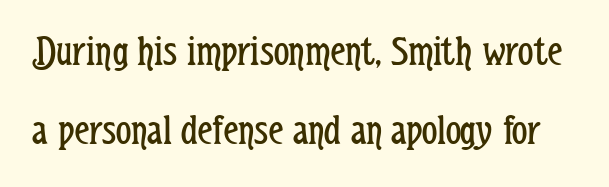
{"serif": "no", "italic": "no", "bold": "no", "weight": "regular", "width": "condensed", "stroke_contrast": "low", "x_height": "medium", "monospaced": "no", "underline": "no", "line_spacing_ratio": 1.83, "letter_spacing": "normal", "letter_spacing_em": 0.0, "glyph_px": 43}
